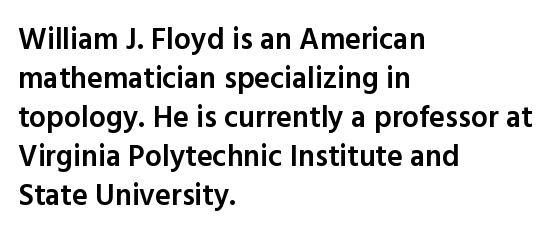
{"serif": "no", "italic": "no", "bold": "semi", "weight": "semibold", "width": "normal", "x_height": "medium", "monospaced": "no", "underline": "no", "align": "left", "line_spacing": "normal", "line_spacing_ratio": 1.3, "letter_spacing": "normal", "letter_spacing_em": 0.0, "glyph_px": 30}
